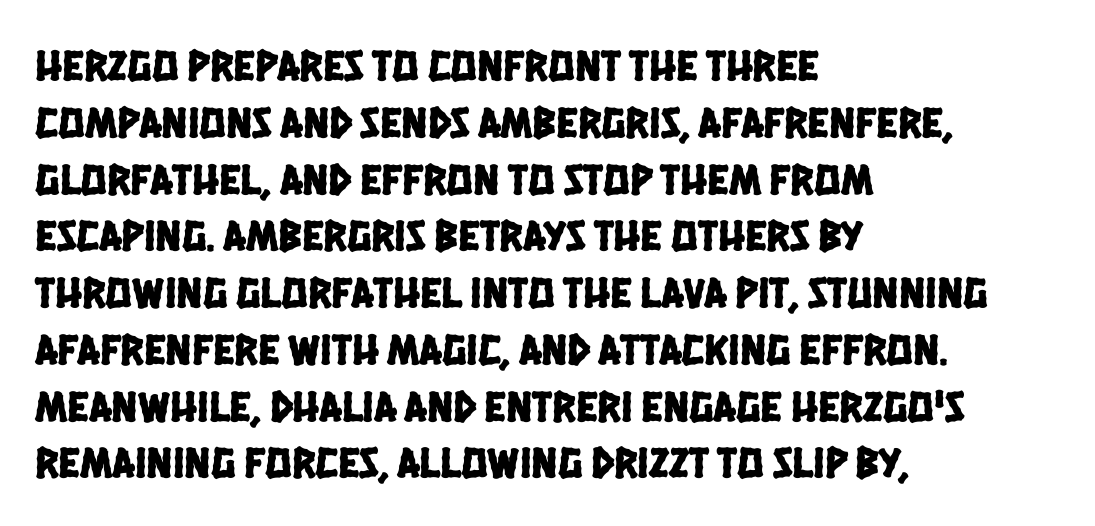
{"serif": "no", "width": "condensed", "stroke_contrast": "low", "x_height": "large", "monospaced": "no", "underline": "no", "align": "left", "line_spacing": "normal", "line_spacing_ratio": 1.29, "letter_spacing": "normal", "letter_spacing_em": 0.0, "glyph_px": 44}
